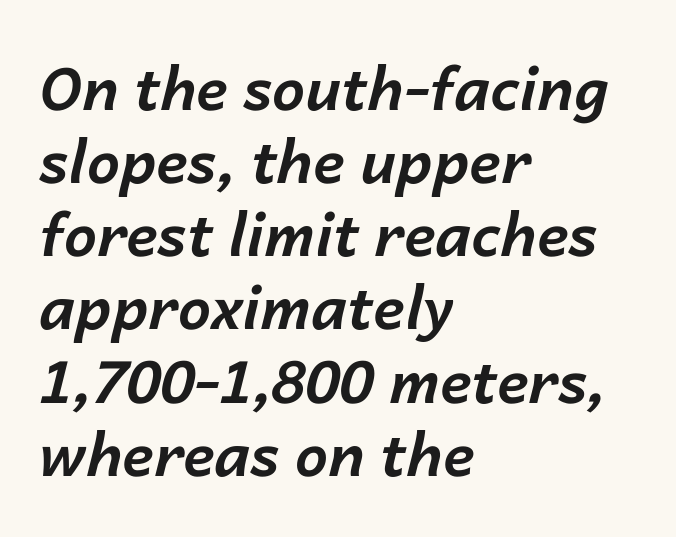
You'd pick this weight for a headline — it's a proper bold. Layout note: lines flush left. Italic: yes, the glyphs are oblique. Proportional: the letters do not fall into vertical columns.
